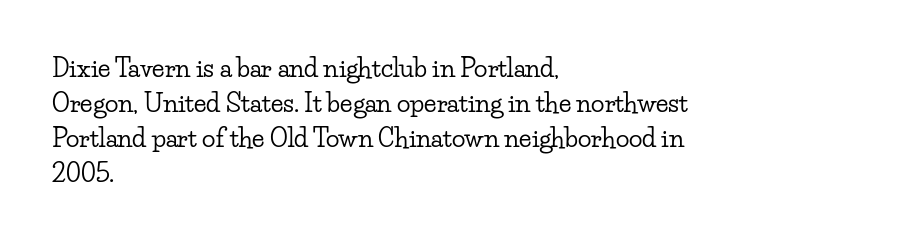
Q: Is the text italic (slanted)? A: No, it is upright.
Q: Is the text underlined? A: No.
Q: How is the paragraph aligned? A: Left-aligned.
Q: Is the spacing between letters normal or unusually wide? A: Normal.
Q: Is the spacing between lines tight, normal or loose? A: Normal.
